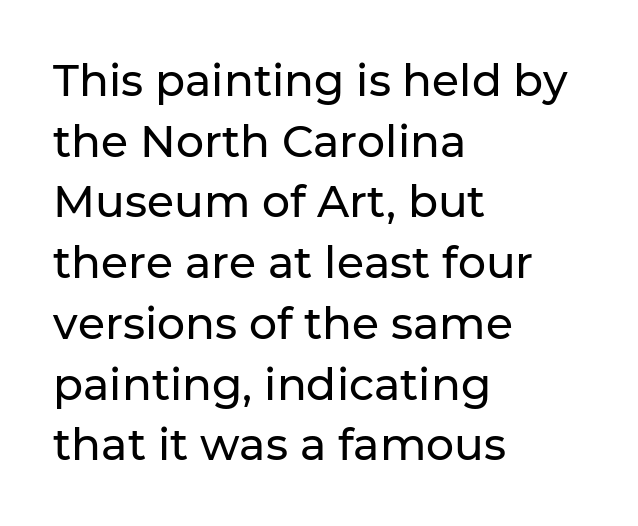
{"serif": "no", "italic": "no", "width": "normal", "stroke_contrast": "low", "x_height": "medium", "monospaced": "no", "underline": "no", "align": "left", "line_spacing": "normal", "line_spacing_ratio": 1.38, "letter_spacing": "normal", "letter_spacing_em": 0.0, "glyph_px": 44}
